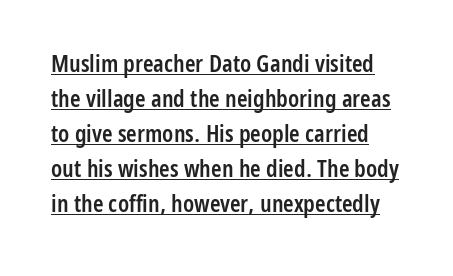
Q: Is the text bold? A: Semi-bold.
Q: Is the text italic (slanted)? A: No, it is upright.
Q: Is the text underlined? A: Yes.
Q: Is the spacing between letters normal or unusually wide? A: Normal.
Q: Is the spacing between lines tight, normal or loose? A: Normal.
